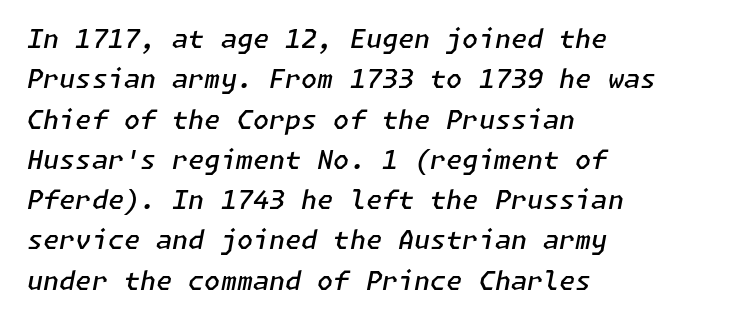
Q: Is the text bold? A: Semi-bold.
Q: Is the text italic (slanted)? A: Yes, it leans right by about 11 degrees.
Q: Is the text underlined? A: No.
Q: How is the paragraph aligned? A: Left-aligned.
Q: Is the spacing between letters normal or unusually wide? A: Normal.
Q: Is the spacing between lines tight, normal or loose? A: Normal.
